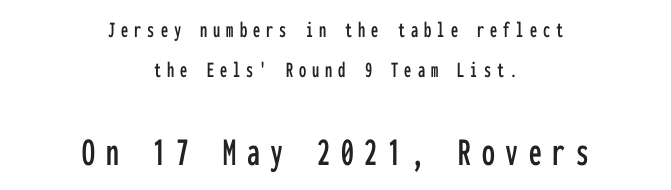
Spacing verdict: monospaced, one width for all characters. The typesetter chose a symmetrical, centered arrangement here. This rendering widens character spacing well past its baseline value. Typographically, this falls in the sans-serif category. Tall strokes in this sample are plumb rather than angled.
